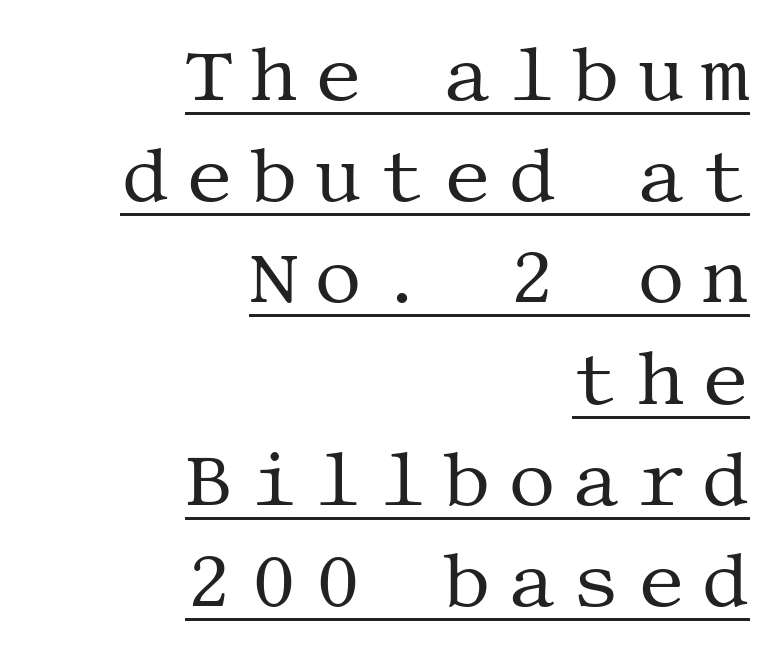
Each line of the rendering has a horizontal stroke beneath the glyphs. The letterforms stand isolated, each surrounded by extra space. In CSS terms this would be text-align: right. Nothing heavy about these letters — not bold at all. The letters carry serifs — small finishing strokes at the ends of their stems.
